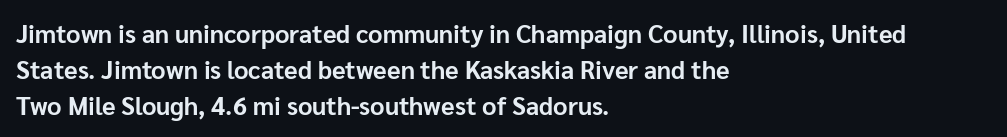
Q: Is the text bold? A: Yes.
Q: Is the text italic (slanted)? A: No, it is upright.
Q: Is the text underlined? A: No.
Q: How is the paragraph aligned? A: Left-aligned.
Q: Is the spacing between letters normal or unusually wide? A: Normal.
Q: Is the spacing between lines tight, normal or loose? A: Normal.
